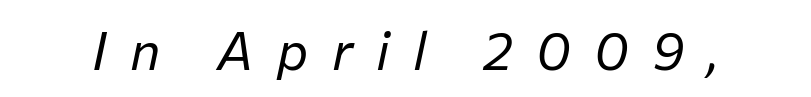
{"italic": "yes", "lean": "right", "slant_degrees": 12, "bold": "no", "weight": "regular", "width": "normal", "stroke_contrast": "low", "x_height": "medium", "monospaced": "no", "underline": "no", "letter_spacing": "wide", "letter_spacing_em": 0.44, "glyph_px": 53}
